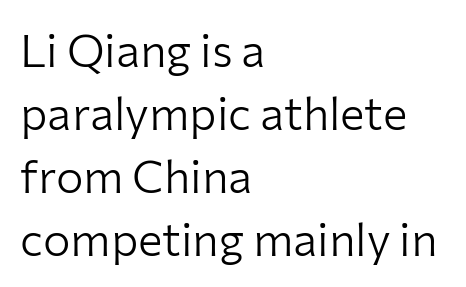
Q: Is the text bold? A: No.
Q: Is the text italic (slanted)? A: No, it is upright.
Q: Is the typeface a serif or a sans-serif typeface? A: Sans-serif.
Q: Is the text underlined? A: No.
Q: How is the paragraph aligned? A: Left-aligned.
Q: Is the spacing between letters normal or unusually wide? A: Normal.
Q: Is the spacing between lines tight, normal or loose? A: Normal.
Q: Width (condensed, normal, or wide)? A: Normal.
Q: Stroke contrast? A: Low.
Q: x-height? A: Medium.
Q: Monospaced? A: No.
